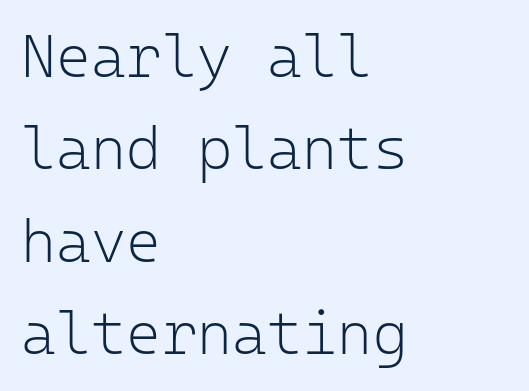
Q: Is the text bold? A: No.
Q: Is the text italic (slanted)? A: No, it is upright.
Q: Is the typeface a serif or a sans-serif typeface? A: Sans-serif.
Q: Is the text underlined? A: No.
Q: How is the paragraph aligned? A: Left-aligned.
Q: Is the spacing between letters normal or unusually wide? A: Normal.
Q: Is the spacing between lines tight, normal or loose? A: Normal.
Q: Width (condensed, normal, or wide)? A: Normal.
Q: Stroke contrast? A: Low.
Q: x-height? A: Medium.
Q: Monospaced? A: Yes.
